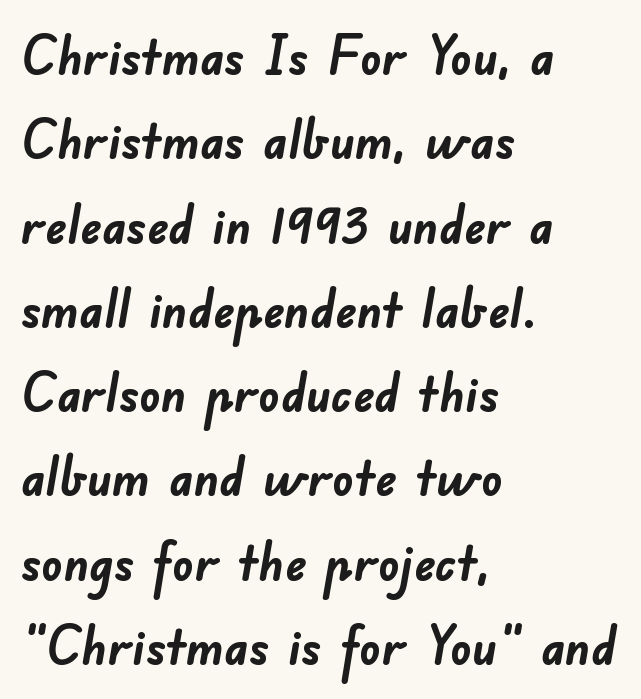
The image shows 53 px semibold sans-serif type; set left-aligned, normal line spacing (1.59x), normal letter spacing, not underlined; low stroke contrast and a small x-height.
